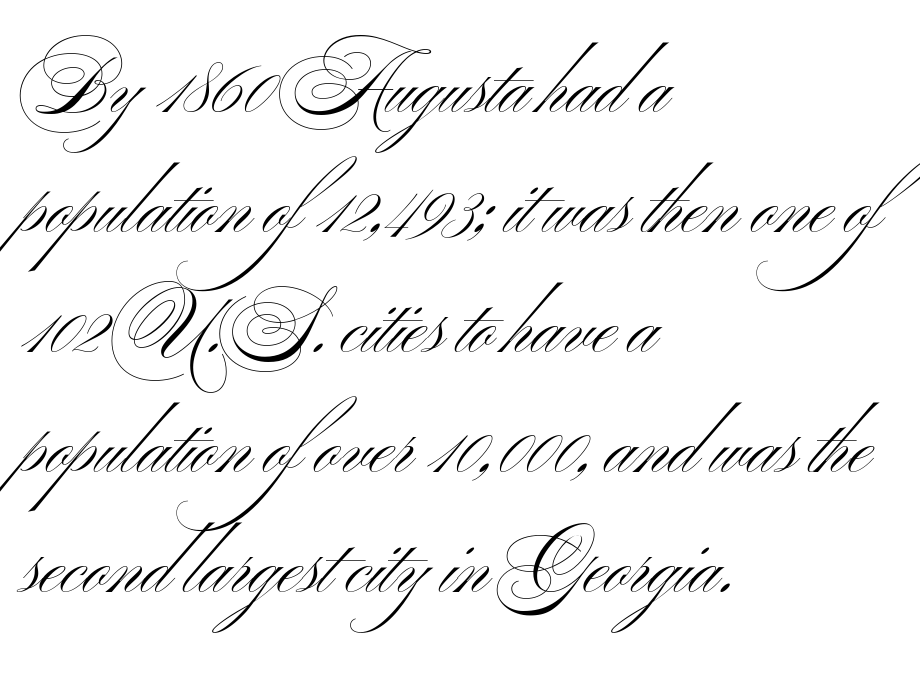
{"serif": "no", "bold": "no", "weight": "light", "width": "wide", "stroke_contrast": "medium", "x_height": "small", "monospaced": "no", "underline": "no", "align": "left", "line_spacing": "normal", "line_spacing_ratio": 1.56, "letter_spacing": "normal", "letter_spacing_em": 0.0, "glyph_px": 77}
